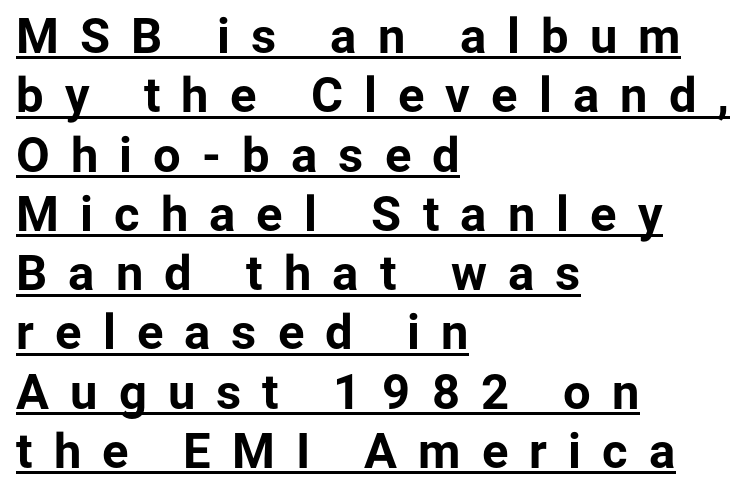
Does the copy run flush right? No — it runs flush left. The lettering stays uniformly vertical, giving the passage a roman look. Varying glyph widths throughout — classic text-font behaviour. Looks like someone drew a line under every word here.
